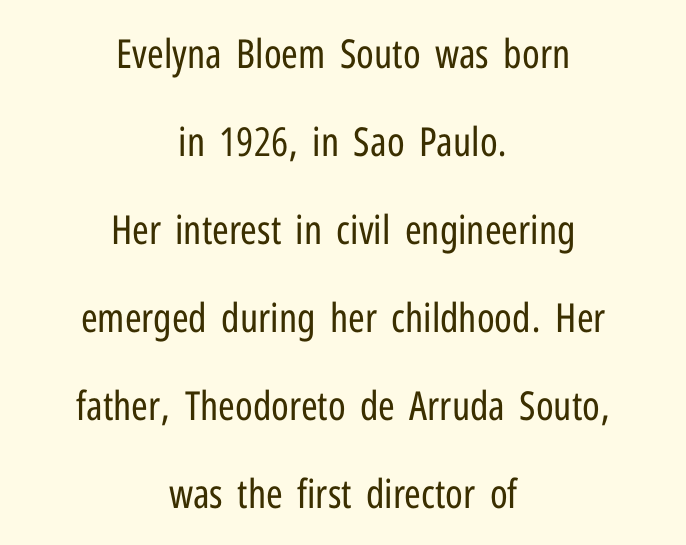
The image shows 40 px regular-weight, condensed sans-serif type, upright; set centered, loose line spacing (2.2x), normal letter spacing, not underlined; low stroke contrast and a medium x-height.
